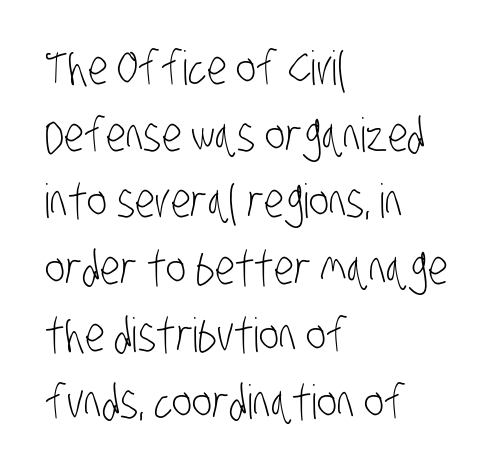
The image shows 47 px light, condensed sans-serif type; set left-aligned, normal line spacing (1.42x), normal letter spacing, not underlined; low stroke contrast and a large x-height.
